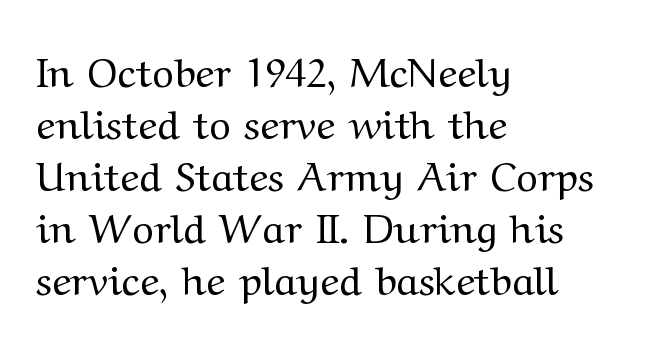
{"serif": "yes", "italic": "no", "bold": "no", "weight": "regular", "width": "wide", "stroke_contrast": "medium", "x_height": "medium", "monospaced": "no", "underline": "no", "align": "left", "line_spacing": "normal", "line_spacing_ratio": 1.27, "letter_spacing": "normal", "letter_spacing_em": 0.0, "glyph_px": 41}
